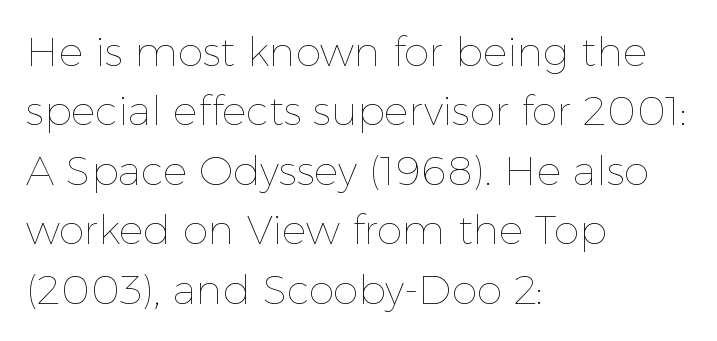
{"italic": "no", "bold": "no", "weight": "thin", "width": "normal", "x_height": "medium", "monospaced": "no", "underline": "no", "align": "left", "line_spacing": "normal", "line_spacing_ratio": 1.45, "letter_spacing": "normal", "letter_spacing_em": 0.0, "glyph_px": 41}
